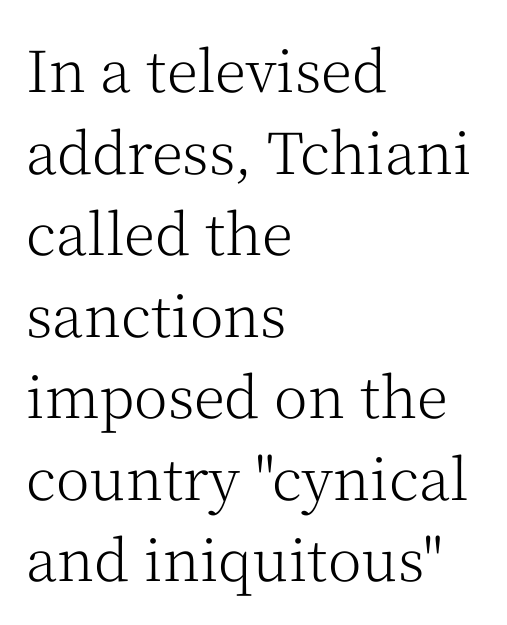
Is the type heavy? It reads as light-to-regular instead. Quick note: underline off. Posture: upright roman. The face used here is rendered with its standard letterfit.
